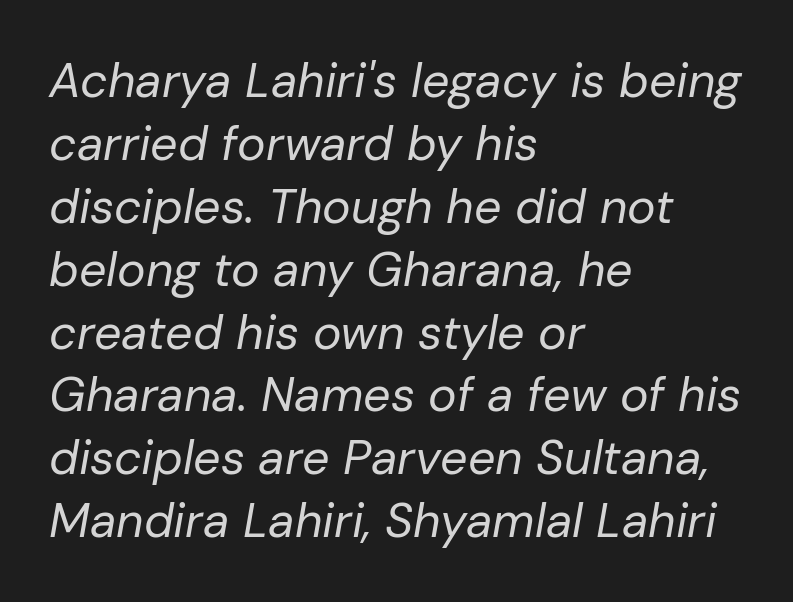
The passage shown is typed in a proportional face where columns would drift. Rule under the text: the space is simply empty. Think standard paragraph weight, or any step lighter than that. Default kerning and tracking; the words read as compact shapes. The text carries the slant typical of an italic or oblique font.
